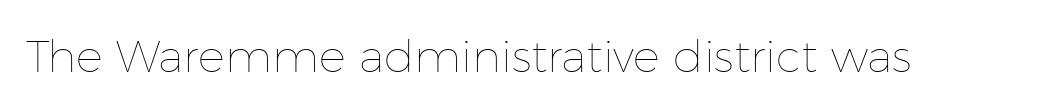
These lines are rendered in a variable-pitch font. Standard letterfit; no display-style spreading of the glyphs. Italic? Not at all — the glyphs are vertical. Bold? No — there's no thickening of the strokes. Any mark beneath the type? The region is blank.
